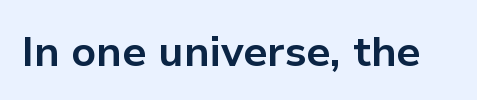
Clear beneath every line of the passage. What kind of face is this? One without serifs — a sans. Is the type bold? Yes — the strokes are clearly thick and heavy. Think of a printed novel: that variable character pitch is what you see here. The specimen reads as upright at a glance.
